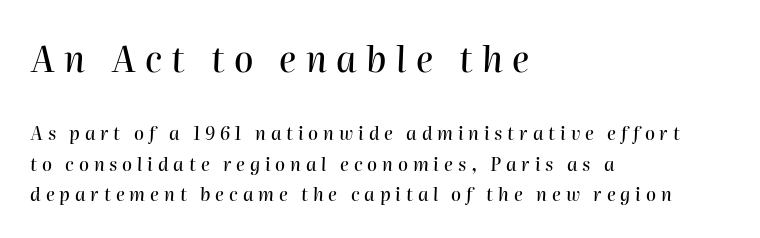
Q: Is the text italic (slanted)? A: Yes, it leans right by about 2 degrees.
Q: Is the text underlined? A: No.
Q: How is the paragraph aligned? A: Left-aligned.
Q: Is the spacing between letters normal or unusually wide? A: Unusually wide.
Q: Which block of text is set in a larger size, the first (top) or the second (bottom)? A: The first (top) one.
Q: Width (condensed, normal, or wide)? A: Normal.
Q: Stroke contrast? A: High.
Q: x-height? A: Medium.
Q: Monospaced? A: No.
